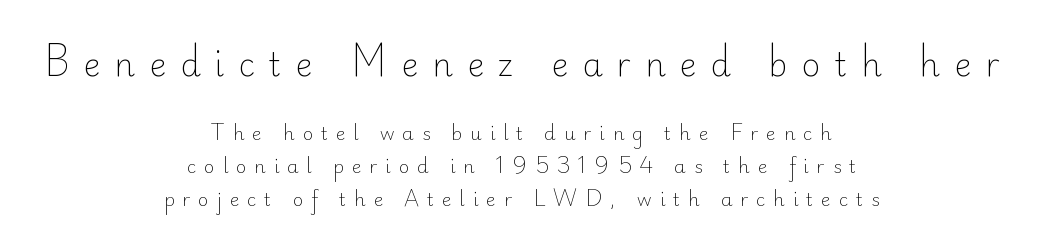
The image shows 32 px light sans-serif type, upright; set centered, line spacing 1.83x, unusually wide letter spacing (+0.44 em), not underlined; the first (top) block is 1.78x larger; low stroke contrast and a small x-height.
